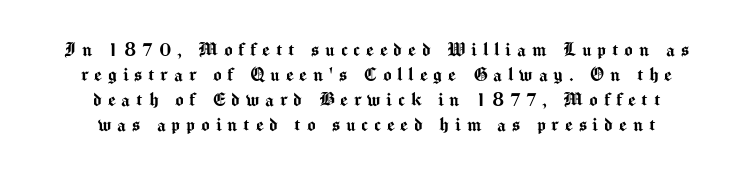
The image shows 22 px text type, upright; set centered, tight line spacing (1.14x), unusually wide letter spacing (+0.27 em), not underlined.
